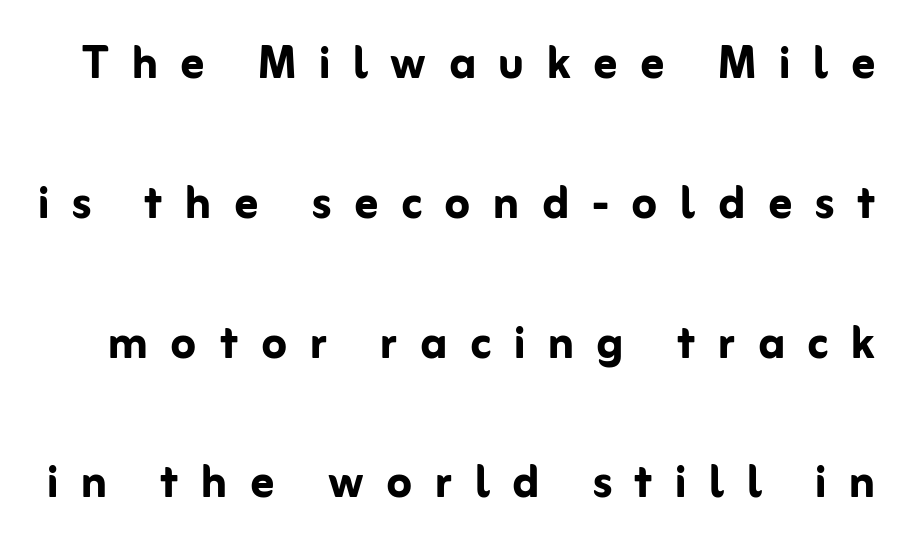
The image shows 58 px semibold sans-serif type, upright; set loose line spacing (2.41x), unusually wide letter spacing (+0.39 em), not underlined; low stroke contrast and a medium x-height.
